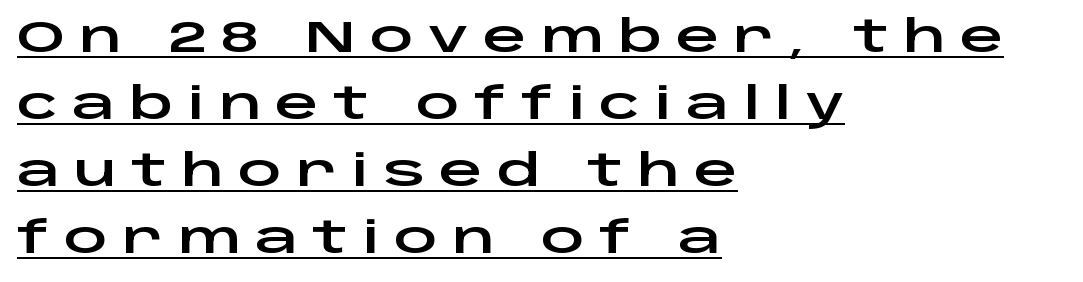
{"serif": "no", "italic": "no", "width": "wide", "stroke_contrast": "low", "x_height": "large", "monospaced": "no", "underline": "yes", "align": "left", "line_spacing": "normal", "line_spacing_ratio": 1.56, "letter_spacing": "wide", "letter_spacing_em": 0.33, "glyph_px": 43}
